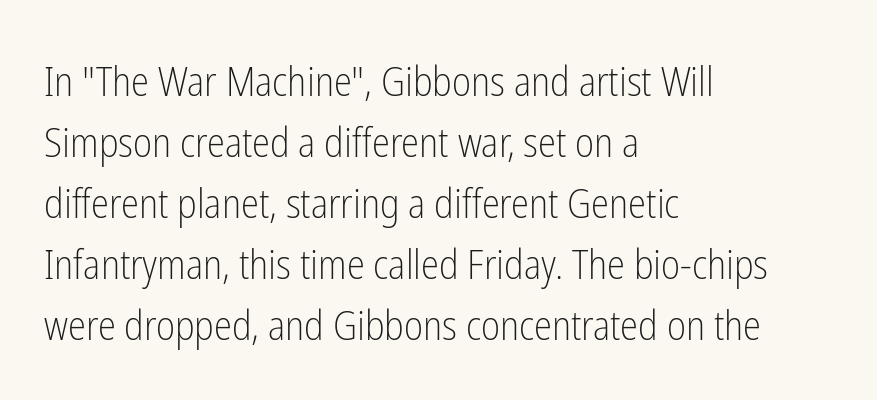
Leading: standard. Stroke terminals: plain, sans-serif. Designer's note — italics off, roman on. Honestly, the letter spacing is just normal — you wouldn't notice it. The letterforms sit at book weight or below.
